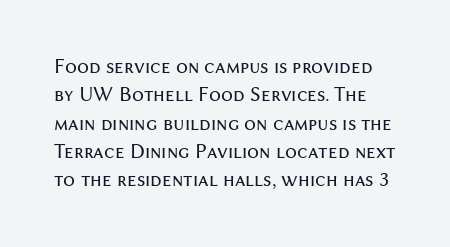
Q: Is the text bold? A: No.
Q: Is the text italic (slanted)? A: No, it is upright.
Q: Is the text underlined? A: No.
Q: Is the spacing between letters normal or unusually wide? A: Normal.
Q: Is the spacing between lines tight, normal or loose? A: Normal.
